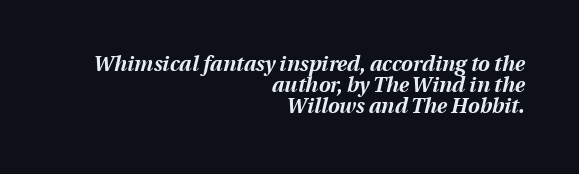
The image shows 21 px bold type, italic (leaning right); set right-aligned, tight line spacing (1.0x), normal letter spacing, not underlined.
